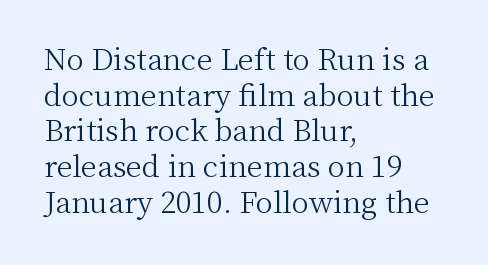
{"serif": "yes", "italic": "no", "bold": "no", "weight": "light", "width": "normal", "stroke_contrast": "medium", "x_height": "medium", "monospaced": "no", "underline": "no", "align": "left", "line_spacing_ratio": 1.23, "letter_spacing": "normal", "letter_spacing_em": 0.0, "glyph_px": 29}
